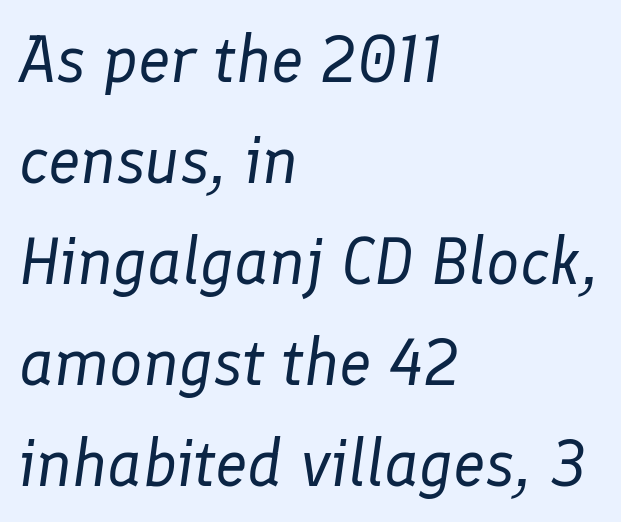
The image shows 66 px regular-weight type, italic (leaning right); set left-aligned, normal line spacing (1.53x), normal letter spacing, not underlined; low stroke contrast and a medium x-height.
